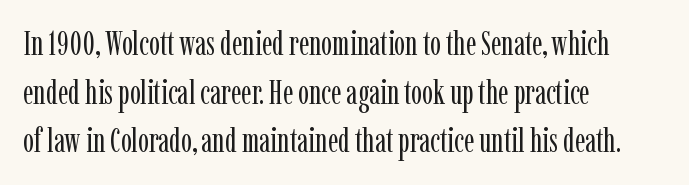
The image shows 33 px regular-weight, condensed serif type, upright; set left-aligned, normal line spacing (1.47x), normal letter spacing, not underlined; low stroke contrast and a medium x-height.
